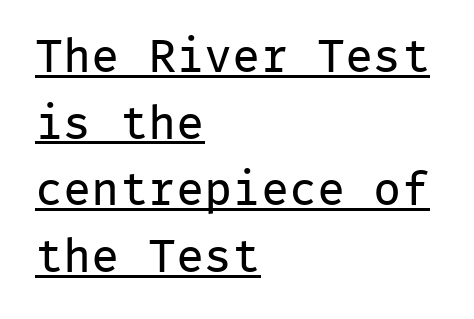
{"serif": "no", "italic": "no", "bold": "no", "weight": "regular", "width": "normal", "stroke_contrast": "low", "x_height": "medium", "monospaced": "yes", "underline": "yes", "align": "left", "line_spacing": "normal", "line_spacing_ratio": 1.42, "letter_spacing": "normal", "letter_spacing_em": 0.0, "glyph_px": 47}
